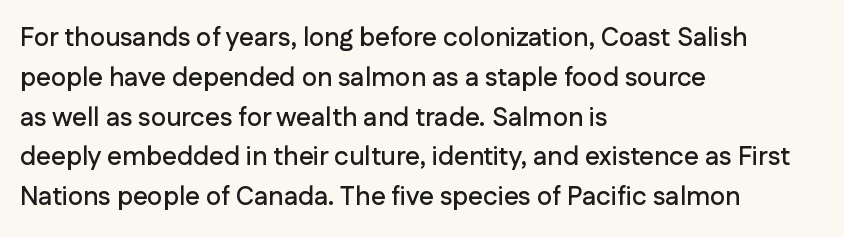
The image shows 26 px text type, upright; set left-aligned, normal line spacing (1.53x), normal letter spacing, not underlined.
